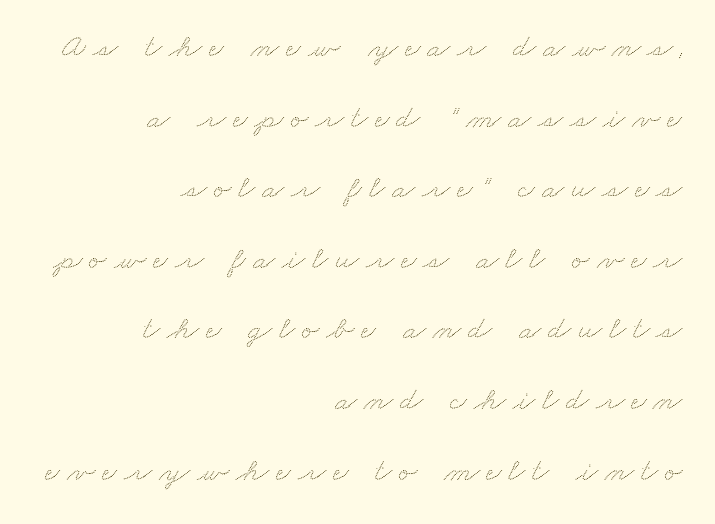
{"width": "wide", "stroke_contrast": "low", "x_height": "small", "monospaced": "no", "underline": "no", "align": "right", "line_spacing": "loose", "line_spacing_ratio": 2.14, "letter_spacing": "wide", "letter_spacing_em": 0.21, "glyph_px": 33}
